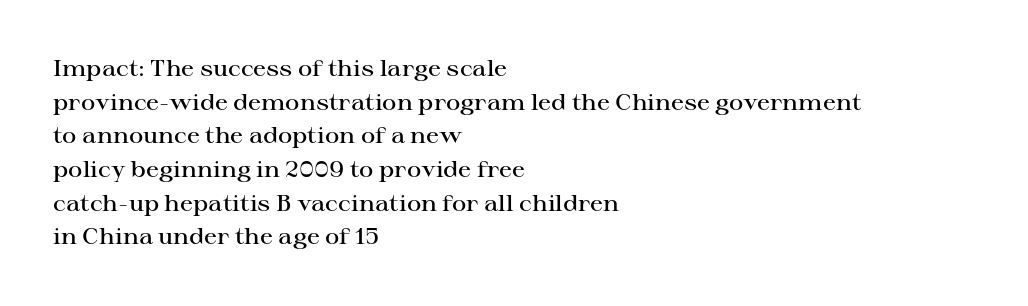
The image shows 22 px text type, upright; set left-aligned, normal line spacing (1.53x), normal letter spacing, not underlined.
